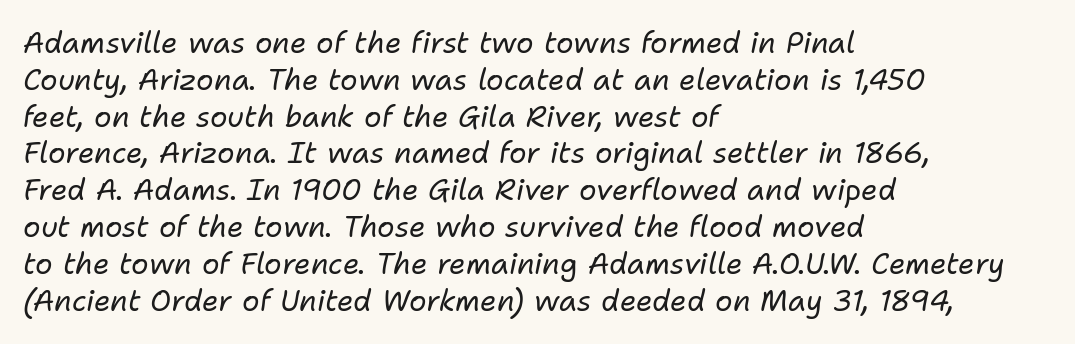
Q: Is the text bold? A: No.
Q: Is the text italic (slanted)? A: Yes, it leans right by about 11 degrees.
Q: Is the text underlined? A: No.
Q: How is the paragraph aligned? A: Left-aligned.
Q: Is the spacing between letters normal or unusually wide? A: Normal.
Q: Is the spacing between lines tight, normal or loose? A: Normal.
Q: Width (condensed, normal, or wide)? A: Normal.
Q: Stroke contrast? A: Low.
Q: x-height? A: Medium.
Q: Monospaced? A: No.
